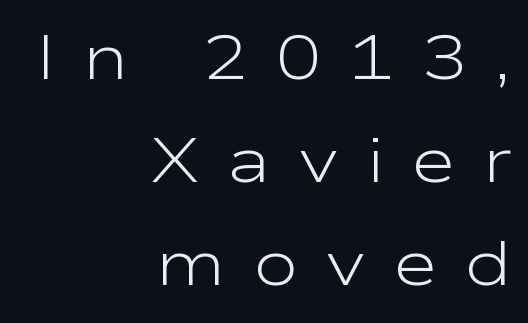
The weight would be labelled regular, book, light, or lighter still. Each letter's strokes conclude bluntly, with no projecting serifs. Lines of text with bare space underneath. Each letter keeps its own natural width here, so spacing adapts to shape. The designer left line spacing at the default. The gaps between neighbouring characters are conspicuously large.
